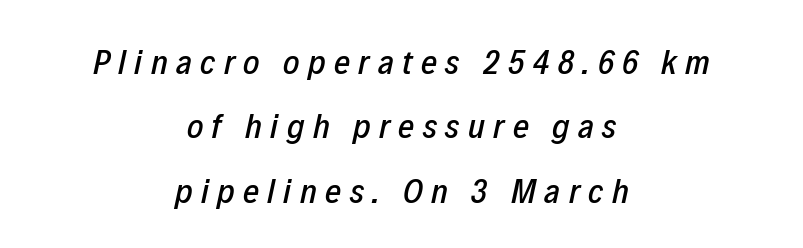
The image shows 35 px condensed type, italic (leaning right); set centered, line spacing 1.84x, unusually wide letter spacing (+0.24 em), not underlined; low stroke contrast and a medium x-height.
